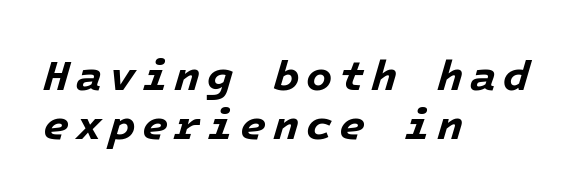
Typeset ragged right — the left edge is the straight one. The rendering uses a bold face; every stroke is thick and dark. An italicized treatment has been applied to the whole sample. The words here are not underlined.
